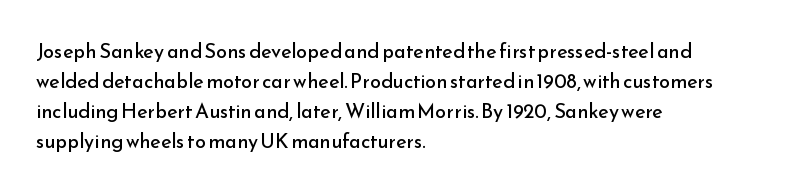
Q: Is the text bold? A: No.
Q: Is the text italic (slanted)? A: No, it is upright.
Q: Is the text underlined? A: No.
Q: How is the paragraph aligned? A: Left-aligned.
Q: Is the spacing between letters normal or unusually wide? A: Normal.
Q: Is the spacing between lines tight, normal or loose? A: Normal.
